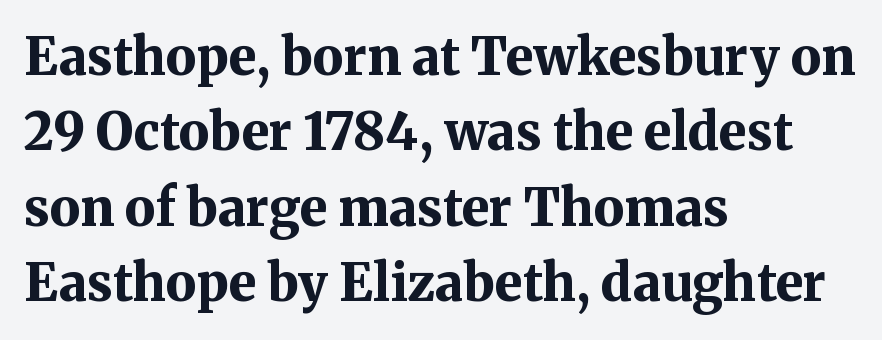
Q: Is the text bold? A: Yes.
Q: Is the text italic (slanted)? A: No, it is upright.
Q: Is the typeface a serif or a sans-serif typeface? A: Serif.
Q: Is the text underlined? A: No.
Q: How is the paragraph aligned? A: Left-aligned.
Q: Is the spacing between letters normal or unusually wide? A: Normal.
Q: Is the spacing between lines tight, normal or loose? A: Normal.
Q: Width (condensed, normal, or wide)? A: Normal.
Q: Stroke contrast? A: Medium.
Q: x-height? A: Medium.
Q: Monospaced? A: No.
